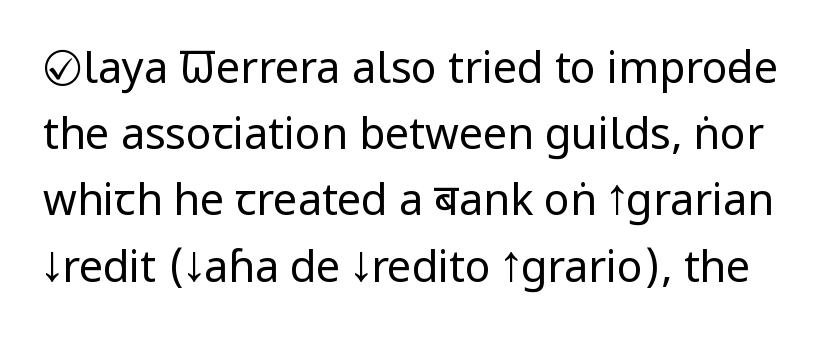
{"serif": "no", "italic": "no", "bold": "no", "weight": "regular", "width": "condensed", "stroke_contrast": "low", "x_height": "large", "monospaced": "no", "underline": "no", "line_spacing": "normal", "line_spacing_ratio": 1.54, "letter_spacing": "normal", "letter_spacing_em": 0.0, "glyph_px": 43}
